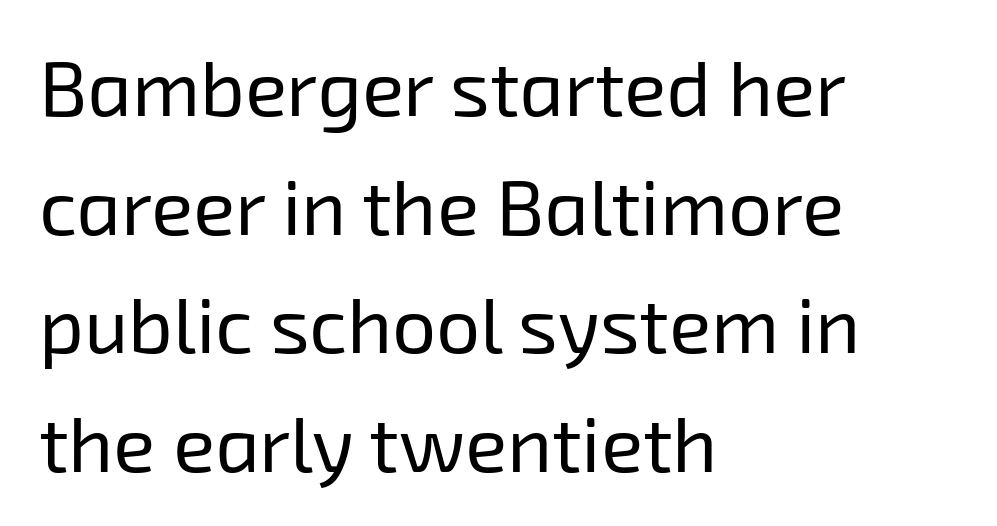
This reads as an unemphasized weight, regular at the heaviest. Honestly, there is no underline to notice here at all. Looks like regular typesetting: each glyph gets only the width it needs. Summary of vertical rhythm: regular, with standard interline spacing. The ragged edge is on the right, which tells us the setting is flush left. Here the glyphs are tracked normally, forming tight word shapes.
